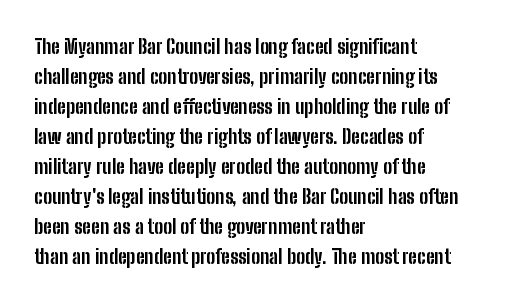
Alignment: flush left. Tall strokes in this sample are plumb rather than angled. Successive baselines arrive at the customary interval. The rendering uses a bold face; every stroke is thick and dark. The specimen omits any rule beneath the text block's lines. Short note: letters normally spaced.
